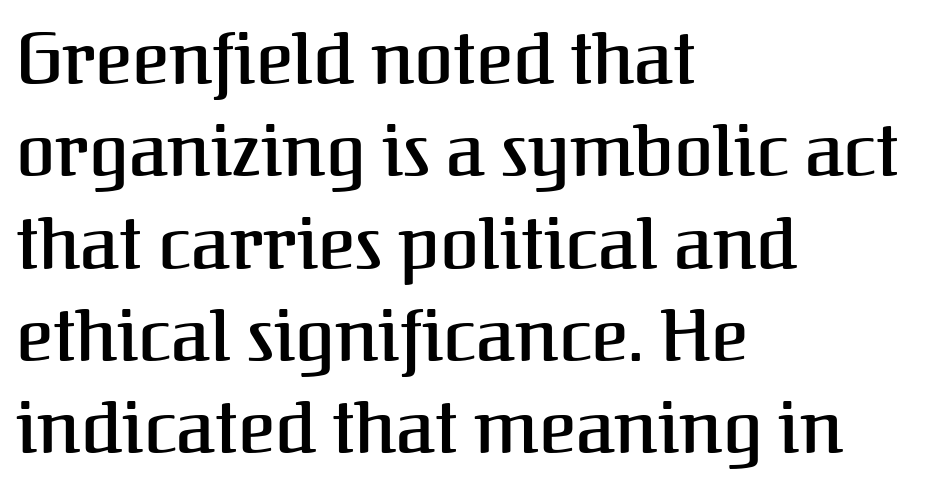
{"serif": "yes", "italic": "no", "width": "normal", "stroke_contrast": "medium", "x_height": "medium", "monospaced": "no", "underline": "no", "align": "left", "line_spacing": "normal", "line_spacing_ratio": 1.3, "letter_spacing": "normal", "letter_spacing_em": 0.0, "glyph_px": 71}
